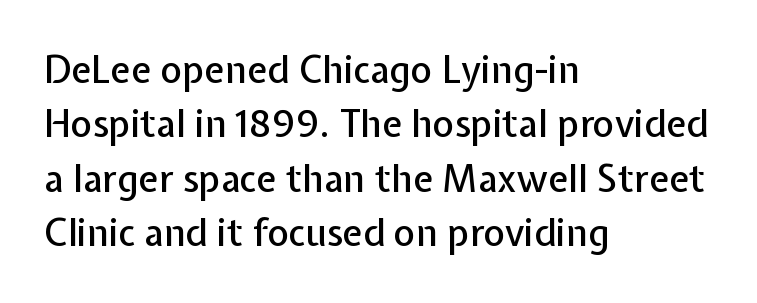
The image shows 37 px sans-serif type, upright; set left-aligned, normal line spacing (1.47x), normal letter spacing, not underlined; low stroke contrast and a medium x-height.
